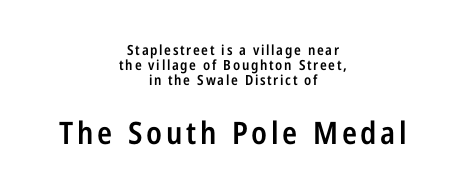
The font is running at a semibold setting, under full bold. This is roman type, the default non-slanted kind. Regarding leading, the lines here are crowded together. Layout note: lines centered. This sample has the flowing, uneven cadence of proportional lettering.
